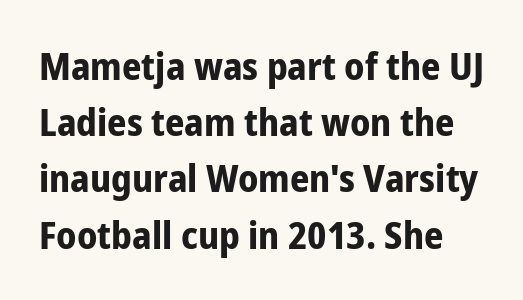
These lines are rendered in a variable-pitch font. The rendering keeps characters at their native spacing. A typesetter would label this face a sans. A clean baseline with only descenders dipping below it.
